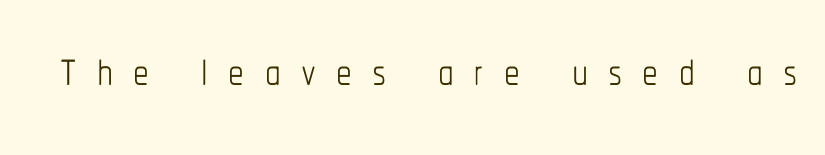
The image shows 63 px thin, condensed type, upright; set unusually wide letter spacing (+0.32 em), not underlined; low stroke contrast and a medium x-height.
